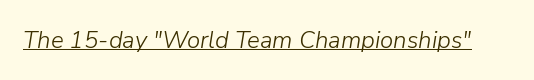
Q: Is the text bold? A: No.
Q: Is the text italic (slanted)? A: Yes, it leans right by about 9 degrees.
Q: Is the text underlined? A: Yes.
Q: Is the spacing between letters normal or unusually wide? A: Normal.
